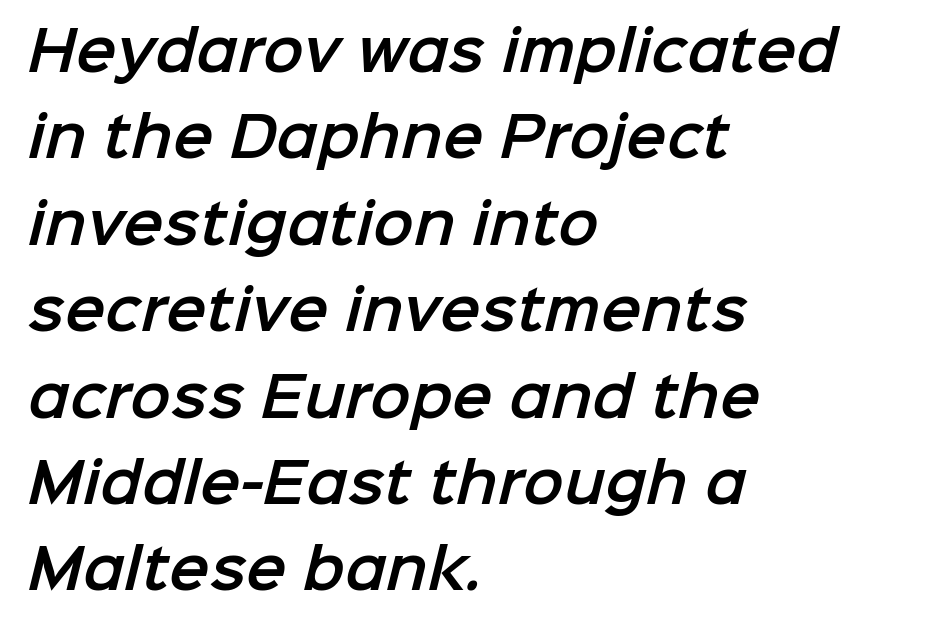
Look at the tracking — it's just the regular setting, nothing added. Letters rest on an invisible, unmarked baseline. Does the type have serifs? No, each stem ends abruptly. Proportional: the letters do not fall into vertical columns. The compositor pushed each line to the left boundary.
